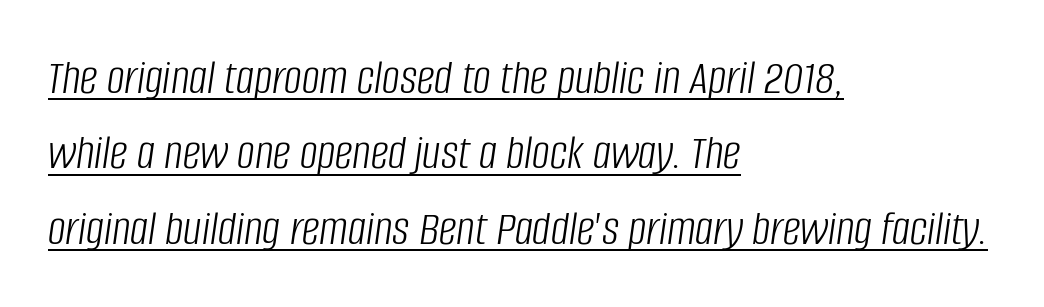
The image shows 50 px light, condensed type, italic (leaning right); set left-aligned, normal line spacing (1.51x), normal letter spacing, underlined; low stroke contrast and a large x-height.
